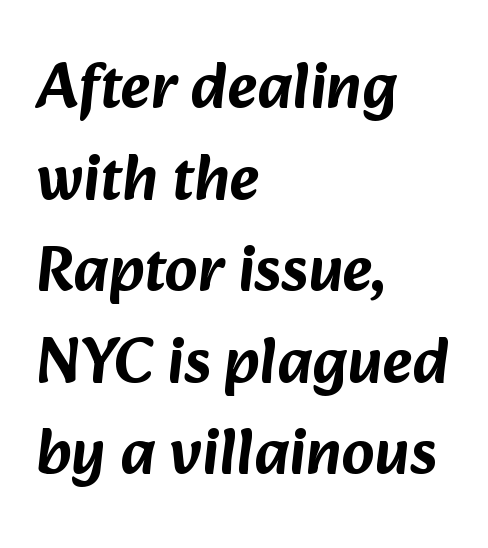
The glyphs are unaccompanied by any horizontal stroke below them. The text was rendered using a sans face with plain stroke endings. The ragged edge is on the right, which tells us the setting is flush left. A typesetter would call this zero additional tracking. Rows of type keep a routine distance in the vertical direction.
